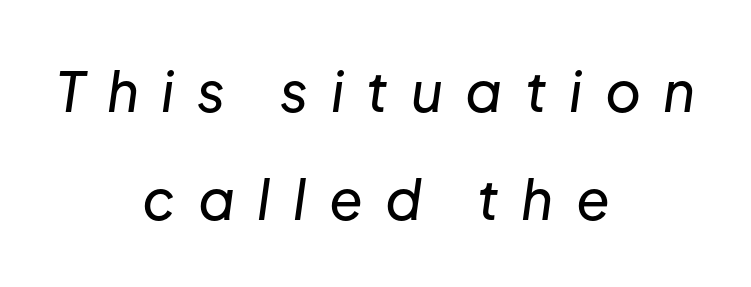
Short and long lines alike share a common midpoint. A typesetter would call this heavily tracked-out type. One glance says open: line gaps are wider than usual. Slanted lettering throughout. Descender tails drop into unmarked territory.
